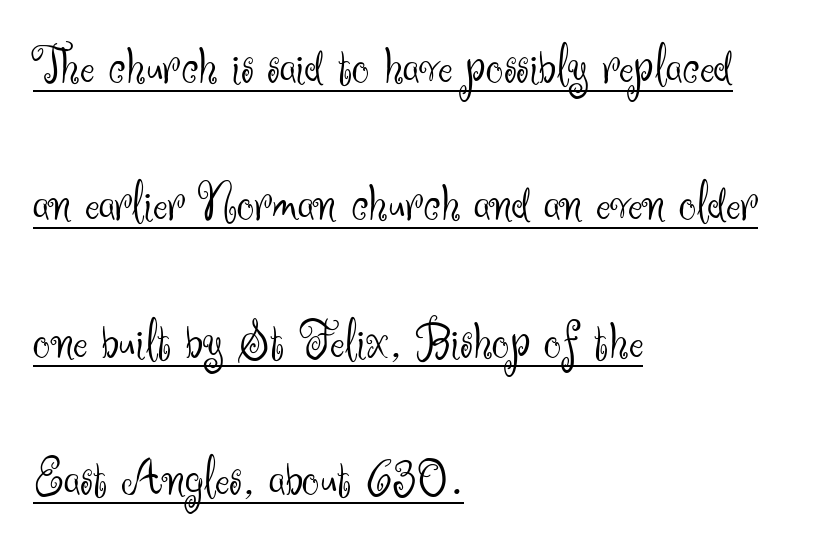
Q: Is the text bold? A: No.
Q: Is the text italic (slanted)? A: No, it is upright.
Q: Is the typeface a serif or a sans-serif typeface? A: Sans-serif.
Q: Is the text underlined? A: Yes.
Q: How is the paragraph aligned? A: Left-aligned.
Q: Is the spacing between letters normal or unusually wide? A: Normal.
Q: Is the spacing between lines tight, normal or loose? A: Loose.
Q: Width (condensed, normal, or wide)? A: Normal.
Q: Stroke contrast? A: Medium.
Q: x-height? A: Small.
Q: Monospaced? A: No.
